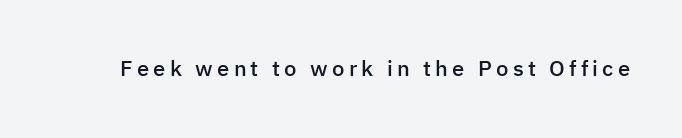
The image shows 22 px text type, upright; set not underlined.
